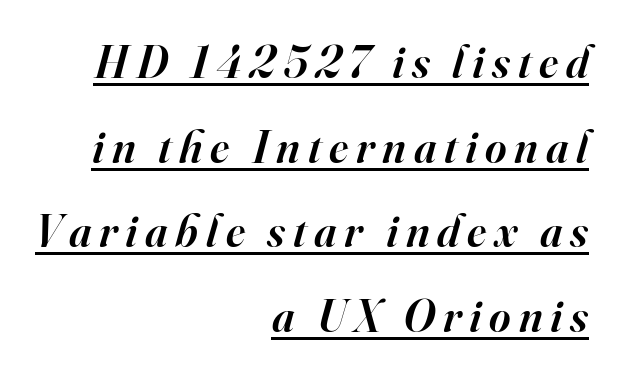
The image shows 46 px semibold serif type, italic (leaning right); set right-aligned, line spacing 1.84x, underlined; high stroke contrast and a small x-height.
